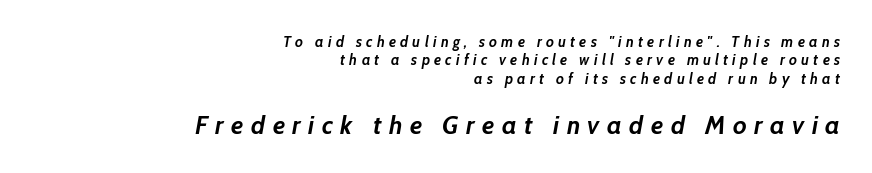
{"italic": "yes", "lean": "right", "slant_degrees": 10, "bold": "yes", "underline": "no", "align": "right", "line_spacing_ratio": 1.22, "letter_spacing": "wide", "letter_spacing_em": 0.29, "larger_block": "second", "size_ratio": 1.73, "glyph_px": 26}
